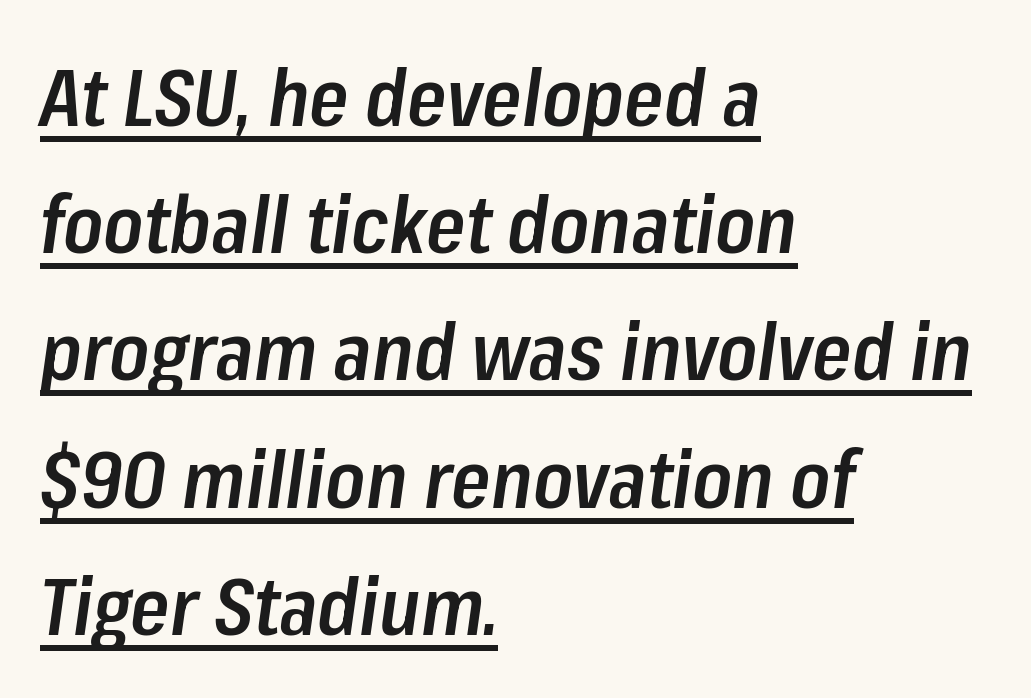
The image shows 80 px semibold, condensed type, italic (leaning right); set left-aligned, normal line spacing (1.59x), normal letter spacing, underlined; low stroke contrast and a medium x-height.
